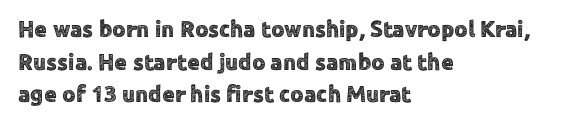
All the whitespace from short lines collects on the right. Standard letterfit; no display-style spreading of the glyphs. The area under the type is left untouched. Characters remain perfectly vertical along every line. If you measured baseline to baseline, you'd find a middling distance.
